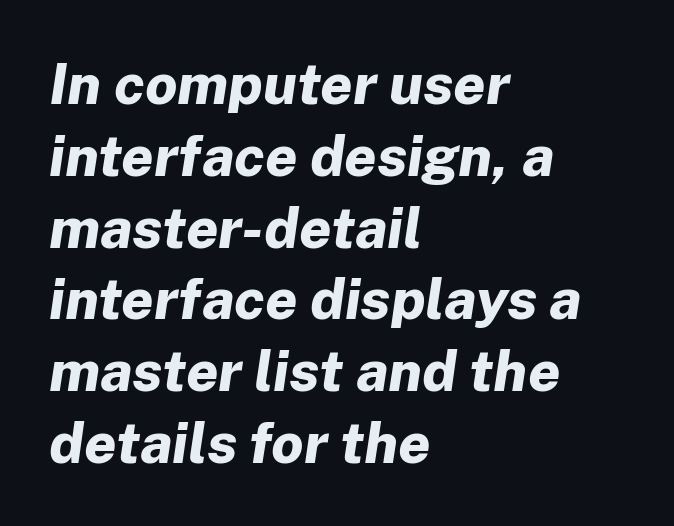
Slanted lettering throughout. Glyph-to-glyph distance matches everyday printed text. Successive baselines arrive at the customary interval. Varying glyph widths throughout — classic text-font behaviour. This rendering uses left alignment, leaving the right contour irregular.
